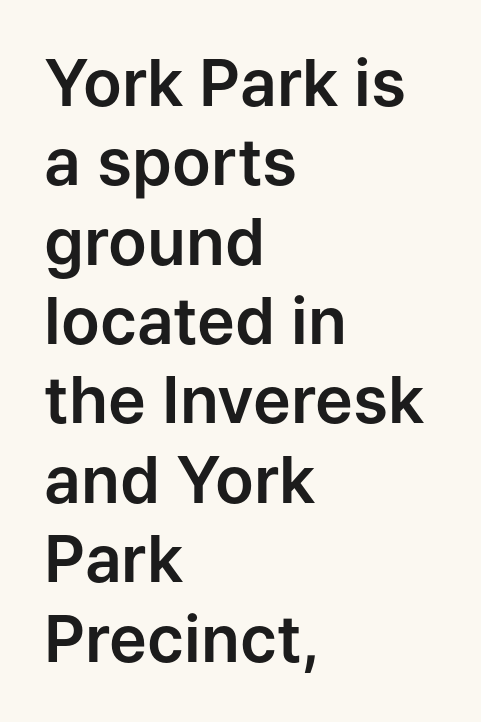
The image shows 64 px sans-serif type, upright; set left-aligned, line spacing 1.24x, normal letter spacing, not underlined; low stroke contrast and a medium x-height.
